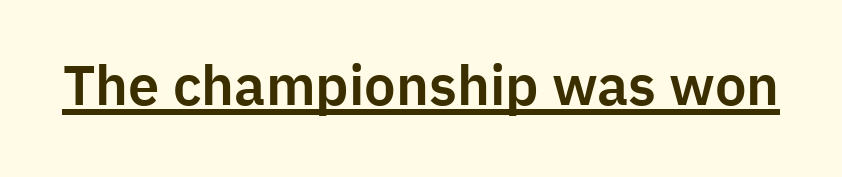
Q: Is the text italic (slanted)? A: No, it is upright.
Q: Is the typeface a serif or a sans-serif typeface? A: Sans-serif.
Q: Is the text underlined? A: Yes.
Q: Is the spacing between letters normal or unusually wide? A: Normal.
Q: Width (condensed, normal, or wide)? A: Normal.
Q: Stroke contrast? A: Low.
Q: x-height? A: Medium.
Q: Monospaced? A: No.
